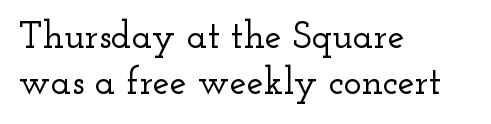
Q: Is the text italic (slanted)? A: No, it is upright.
Q: Is the typeface a serif or a sans-serif typeface? A: Serif.
Q: Is the text underlined? A: No.
Q: How is the paragraph aligned? A: Left-aligned.
Q: Is the spacing between letters normal or unusually wide? A: Normal.
Q: Width (condensed, normal, or wide)? A: Wide.
Q: Stroke contrast? A: Low.
Q: x-height? A: Small.
Q: Monospaced? A: No.
